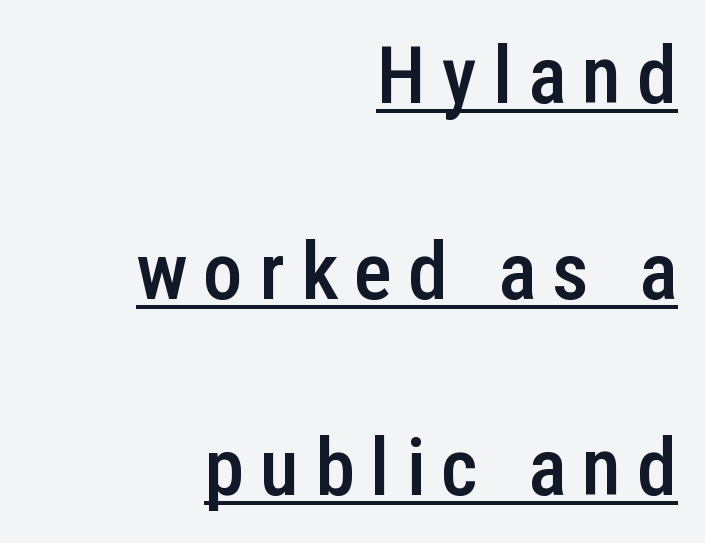
Q: Is the text bold? A: Semi-bold.
Q: Is the text italic (slanted)? A: No, it is upright.
Q: Is the typeface a serif or a sans-serif typeface? A: Sans-serif.
Q: Is the text underlined? A: Yes.
Q: How is the paragraph aligned? A: Right-aligned.
Q: Is the spacing between letters normal or unusually wide? A: Unusually wide.
Q: Is the spacing between lines tight, normal or loose? A: Loose.
Q: Width (condensed, normal, or wide)? A: Condensed.
Q: Stroke contrast? A: Low.
Q: x-height? A: Medium.
Q: Monospaced? A: No.
